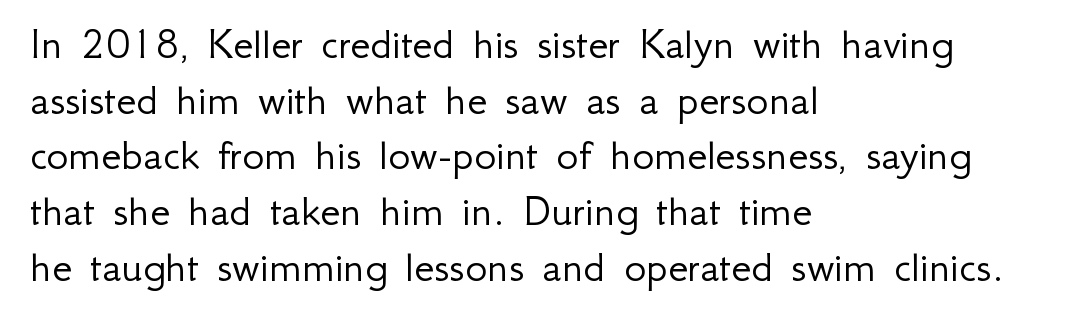
These lines stack with their left ends in a neat column. Has an underline been added? It has not. Compared with typical body copy, the letter spacing here is the same. No italicization has been applied; the sample stays upright. Weight: regular or lighter.
